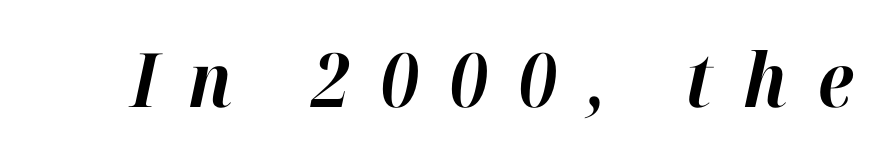
Q: Is the text bold? A: Yes.
Q: Is the text italic (slanted)? A: Yes, it leans right by about 12 degrees.
Q: Is the text underlined? A: No.
Q: Is the spacing between letters normal or unusually wide? A: Unusually wide.
Q: Width (condensed, normal, or wide)? A: Normal.
Q: Stroke contrast? A: High.
Q: x-height? A: Medium.
Q: Monospaced? A: No.
